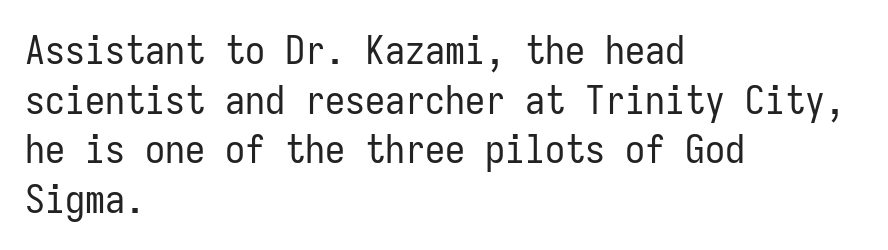
These lines are composed in type without serifs. Quick note: underline off. Layout note: lines flush left. The rendering uses typewriter-style spacing with identical character cells. Observe the ordinary spacing: letters are neighbours, not strangers. Compared with a typical body face, this is equally light or lighter still.
